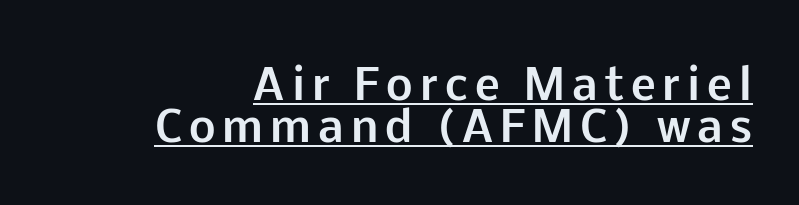
{"serif": "no", "italic": "no", "bold": "yes", "weight": "bold", "width": "normal", "stroke_contrast": "low", "x_height": "medium", "monospaced": "no", "underline": "yes", "align": "right", "line_spacing": "tight", "line_spacing_ratio": 0.99, "glyph_px": 42}
